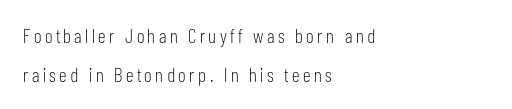
Q: Is the text bold? A: No.
Q: Is the text italic (slanted)? A: No, it is upright.
Q: Is the text underlined? A: No.
Q: How is the paragraph aligned? A: Left-aligned.
Q: Is the spacing between lines tight, normal or loose? A: Loose.
